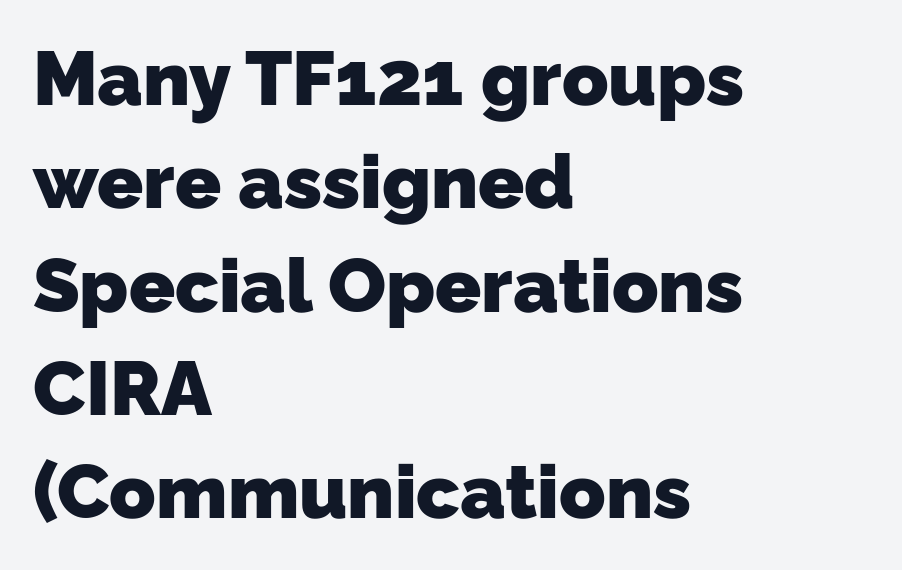
Q: Is the text bold? A: Yes.
Q: Is the typeface a serif or a sans-serif typeface? A: Sans-serif.
Q: Is the text underlined? A: No.
Q: How is the paragraph aligned? A: Left-aligned.
Q: Is the spacing between letters normal or unusually wide? A: Normal.
Q: Is the spacing between lines tight, normal or loose? A: Normal.
Q: Width (condensed, normal, or wide)? A: Normal.
Q: Stroke contrast? A: Low.
Q: x-height? A: Medium.
Q: Monospaced? A: No.
